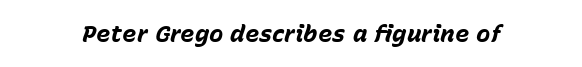
Q: Is the text bold? A: Yes.
Q: Is the text italic (slanted)? A: Yes, it leans right by about 15 degrees.
Q: Is the text underlined? A: No.
Q: Is the spacing between letters normal or unusually wide? A: Normal.
